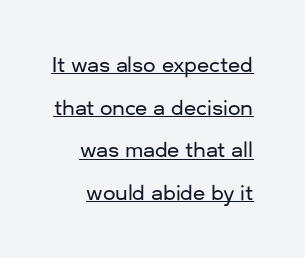
The image shows 20 px text type, upright; set loose line spacing (2.13x), normal letter spacing, underlined.
